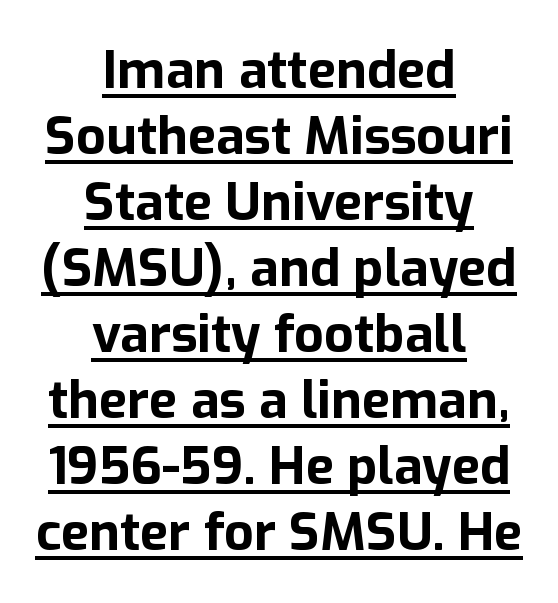
The image shows 52 px bold sans-serif type, upright; set centered, normal line spacing (1.27x), normal letter spacing, underlined; low stroke contrast and a medium x-height.
